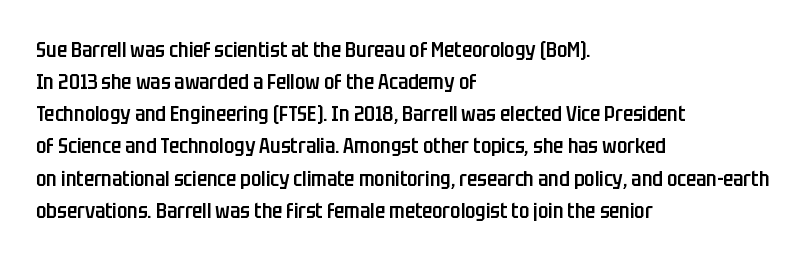
The image shows 21 px text type, upright; set left-aligned, normal line spacing (1.53x), normal letter spacing, not underlined.
